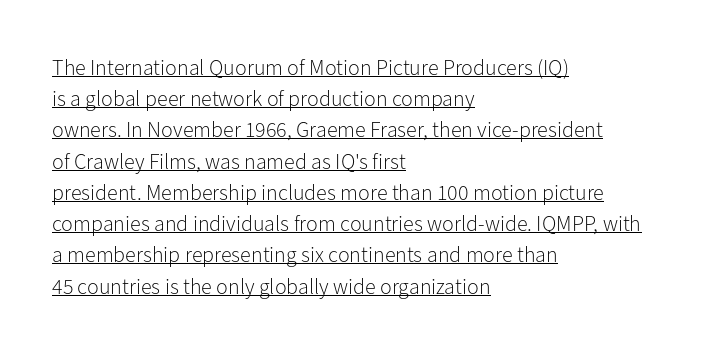
{"italic": "no", "bold": "no", "underline": "yes", "align": "left", "line_spacing": "normal", "line_spacing_ratio": 1.42, "letter_spacing": "normal", "letter_spacing_em": 0.0, "glyph_px": 22}
